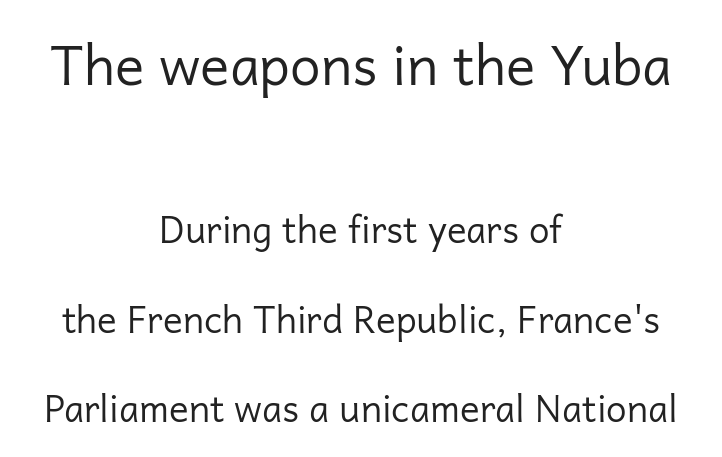
Q: Is the text bold? A: No.
Q: Is the text italic (slanted)? A: No, it is upright.
Q: Is the typeface a serif or a sans-serif typeface? A: Sans-serif.
Q: Is the text underlined? A: No.
Q: How is the paragraph aligned? A: Centered.
Q: Is the spacing between letters normal or unusually wide? A: Normal.
Q: Is the spacing between lines tight, normal or loose? A: Loose.
Q: Which block of text is set in a larger size, the first (top) or the second (bottom)? A: The first (top) one.
Q: Width (condensed, normal, or wide)? A: Normal.
Q: Stroke contrast? A: Low.
Q: x-height? A: Medium.
Q: Monospaced? A: No.
